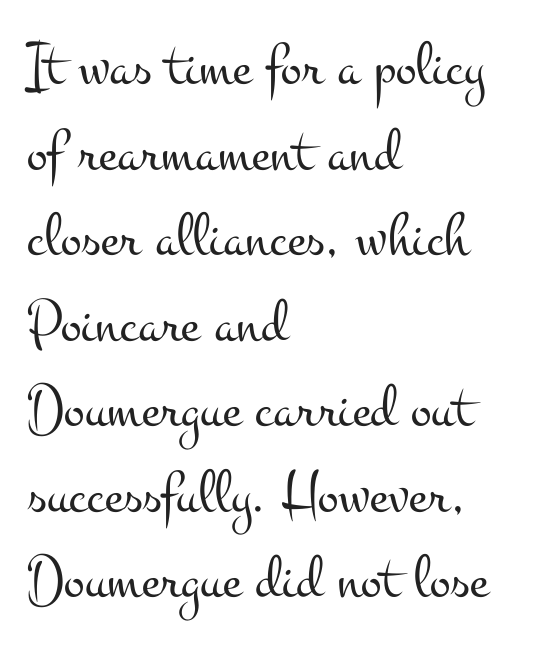
{"serif": "yes", "bold": "no", "weight": "light", "width": "wide", "stroke_contrast": "medium", "x_height": "small", "monospaced": "no", "underline": "no", "align": "left", "line_spacing": "normal", "line_spacing_ratio": 1.38, "letter_spacing": "normal", "letter_spacing_em": 0.0, "glyph_px": 62}
